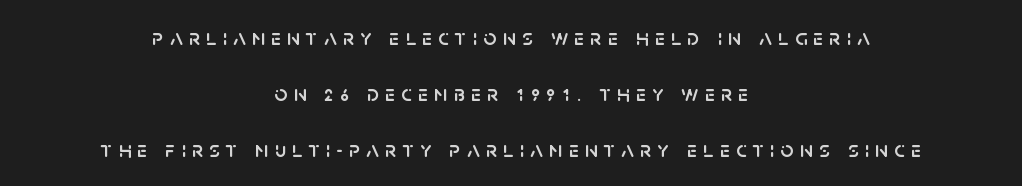
{"italic": "no", "underline": "no", "align": "center", "line_spacing": "loose", "line_spacing_ratio": 2.43, "letter_spacing": "wide", "letter_spacing_em": 0.27, "glyph_px": 23}
